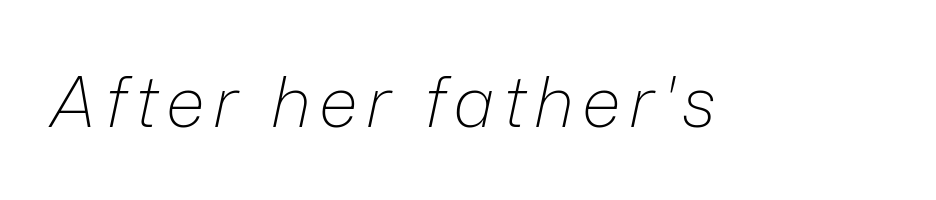
Q: Is the text bold? A: No.
Q: Is the text italic (slanted)? A: Yes, it leans right by about 12 degrees.
Q: Is the text underlined? A: No.
Q: Width (condensed, normal, or wide)? A: Normal.
Q: Stroke contrast? A: Low.
Q: x-height? A: Medium.
Q: Monospaced? A: No.
